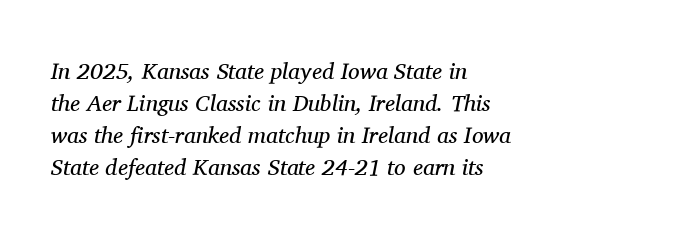
Just letters on the line, the space beneath them empty. The passage shown stacks its lines at a standard gap. Glyph-to-glyph distance matches everyday printed text. A classic flush-left, rag-right setting is used for this passage. The characters are drawn with everyday or finer stroke widths.
